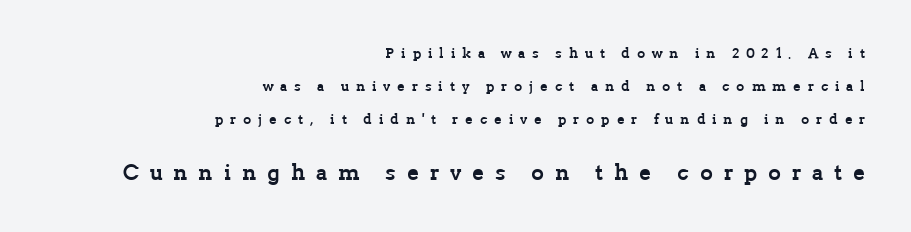
The rendering anchors every line to the right-hand side. Spacing between characters has been opened up far beyond the box default. The lines are spread far apart with generous leading. Every character sits straight up, as roman type does. Bigger letters appear in the bottom chunk; the top chunk is reduced. Each row of text sits above clean, open space.
